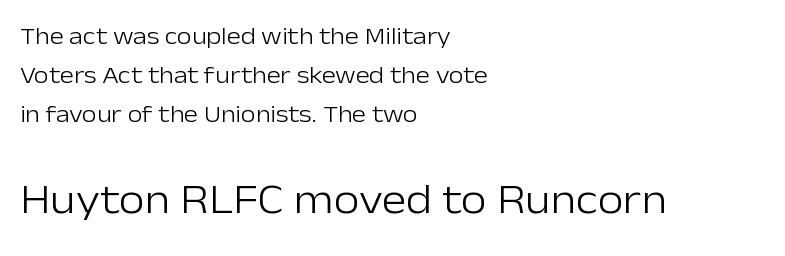
This is not heavy type; no bold has been used. Observe the absence of serifs on each vertical stroke in this sample. Look at the tracking — it's just the regular setting, nothing added. A classic flush-left, rag-right setting is used for this passage.
